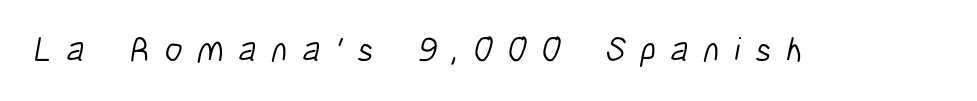
Q: Is the text bold? A: No.
Q: Is the typeface a serif or a sans-serif typeface? A: Sans-serif.
Q: Is the text underlined? A: No.
Q: Is the spacing between letters normal or unusually wide? A: Unusually wide.
Q: Width (condensed, normal, or wide)? A: Condensed.
Q: Stroke contrast? A: Low.
Q: x-height? A: Medium.
Q: Monospaced? A: No.
